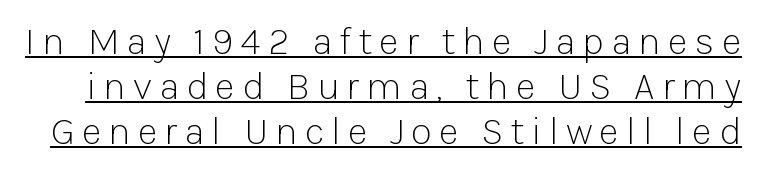
The image shows 39 px light sans-serif type, upright; set line spacing 1.16x, underlined; low stroke contrast and a medium x-height.
